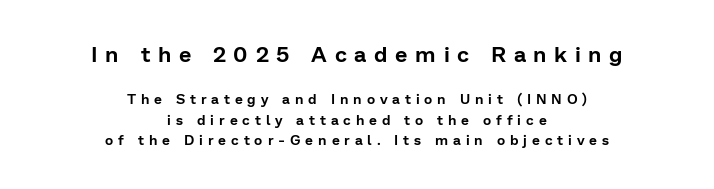
{"italic": "no", "underline": "no", "align": "center", "line_spacing": "normal", "line_spacing_ratio": 1.47, "letter_spacing": "wide", "letter_spacing_em": 0.35, "larger_block": "first", "size_ratio": 1.57, "glyph_px": 22}
